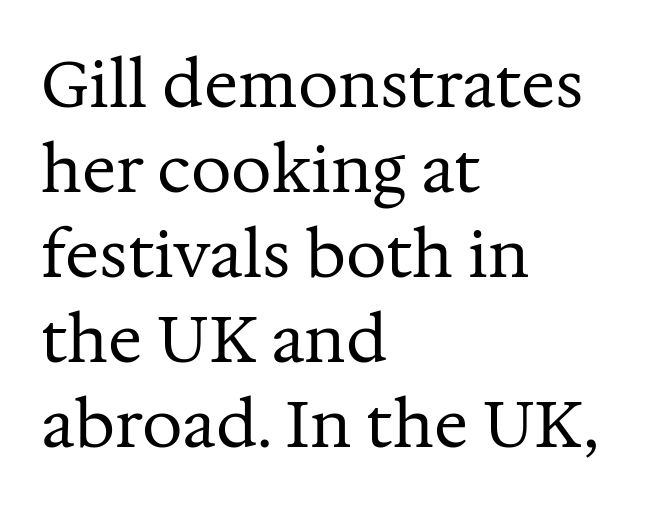
The image shows 64 px regular-weight serif type, upright; set left-aligned, normal line spacing (1.33x), normal letter spacing, not underlined; medium stroke contrast and a medium x-height.
